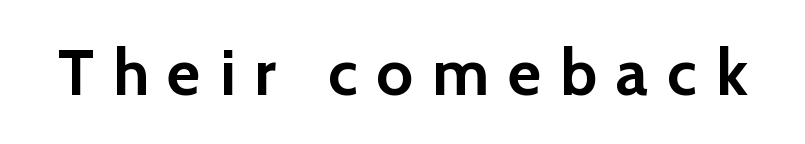
The image shows 65 px semibold sans-serif type, upright; set unusually wide letter spacing (+0.29 em), not underlined; low stroke contrast and a medium x-height.
